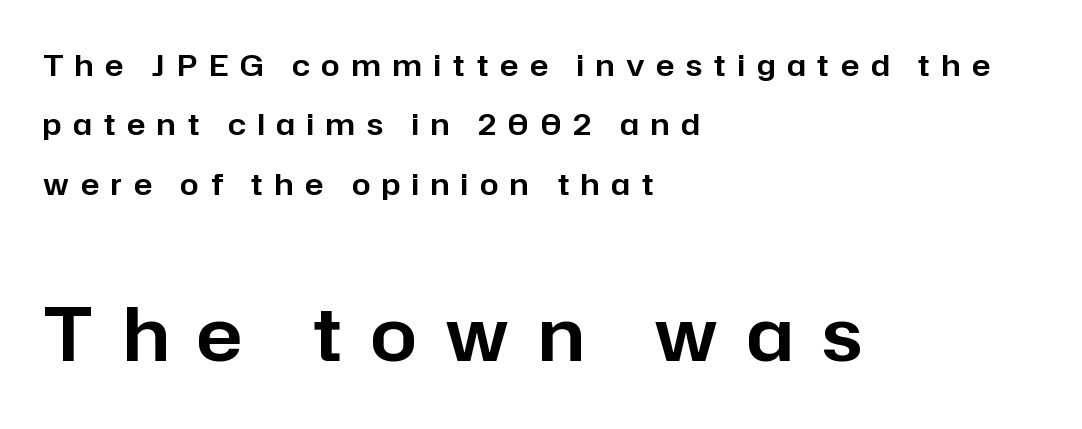
{"serif": "no", "italic": "no", "width": "normal", "stroke_contrast": "low", "x_height": "medium", "monospaced": "no", "underline": "no", "align": "left", "line_spacing": "loose", "line_spacing_ratio": 1.98, "letter_spacing": "wide", "letter_spacing_em": 0.39, "larger_block": "second", "size_ratio": 2.47, "glyph_px": 74}
